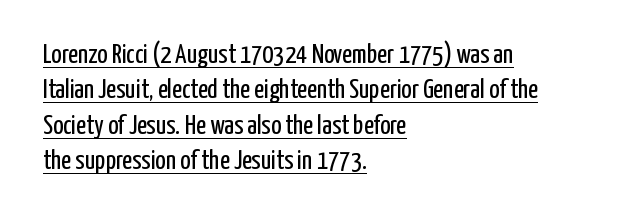
{"italic": "no", "bold": "no", "underline": "yes", "align": "left", "line_spacing": "normal", "line_spacing_ratio": 1.31, "letter_spacing": "normal", "letter_spacing_em": 0.0, "glyph_px": 27}
